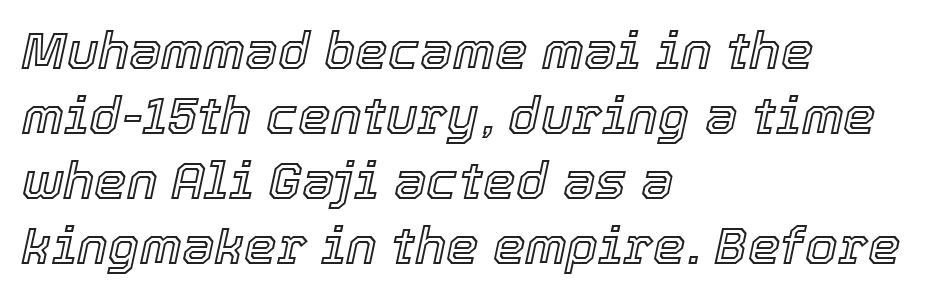
Nobody drew a line under any word here. Nobody touched the tracking dial on this one. In terms of leading, this rendering sits right in the middle. Observe the lean: these are italic letterforms. The passage is arranged the way most books set body copy — flush left. A typesetter would call this proportional, since set widths differ per character.
